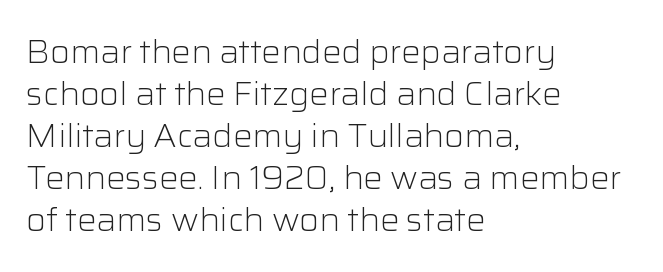
Q: Is the text bold? A: No.
Q: Is the text italic (slanted)? A: No, it is upright.
Q: Is the typeface a serif or a sans-serif typeface? A: Sans-serif.
Q: Is the text underlined? A: No.
Q: How is the paragraph aligned? A: Left-aligned.
Q: Is the spacing between letters normal or unusually wide? A: Normal.
Q: Is the spacing between lines tight, normal or loose? A: Normal.
Q: Width (condensed, normal, or wide)? A: Normal.
Q: Stroke contrast? A: Low.
Q: x-height? A: Medium.
Q: Monospaced? A: No.
